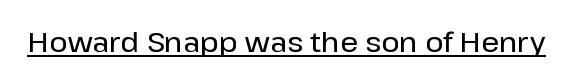
{"serif": "no", "italic": "no", "width": "normal", "stroke_contrast": "low", "x_height": "medium", "monospaced": "no", "underline": "yes", "letter_spacing": "normal", "letter_spacing_em": 0.0, "glyph_px": 28}
